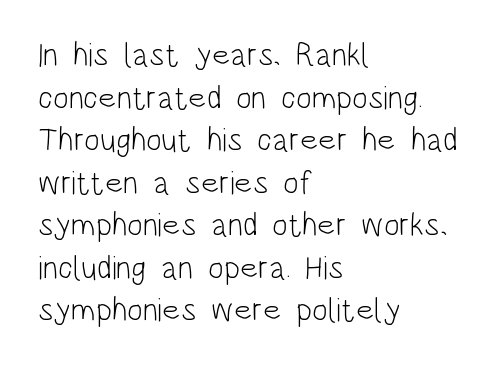
Each letter's strokes conclude bluntly, with no projecting serifs. Compared with typical paragraphs, the rows here are spaced about the same. Weight: regular or lighter. These lines are rendered in a variable-pitch font. Descenders hang freely into open space. The horizontal fit of the characters is conventional and even.
